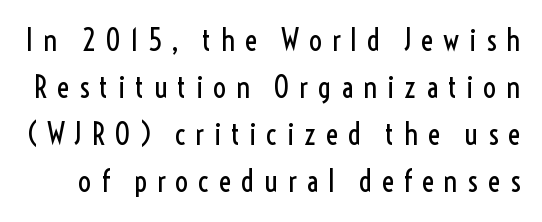
Nope, not italic — everything's standing straight. Glyph-to-glyph distance is far greater than everyday printed text. Is this a heavy cut? Hardly; it is regular or lighter. These lines sit exactly where default settings would place them. Character widths vary here, with narrow letters taking less room than wide ones.
